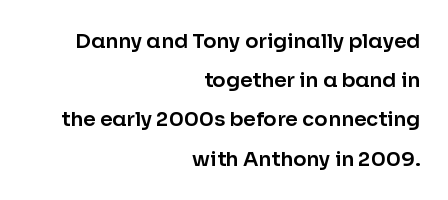
{"italic": "no", "underline": "no", "align": "right", "line_spacing": "loose", "line_spacing_ratio": 1.96, "letter_spacing": "normal", "letter_spacing_em": 0.0, "glyph_px": 20}
